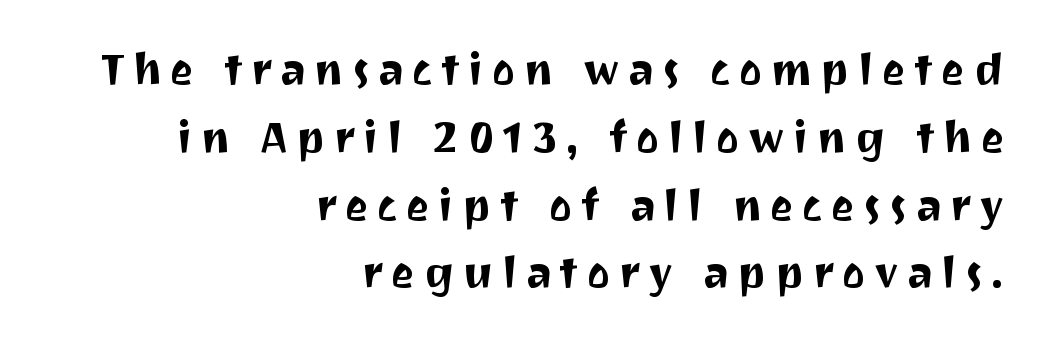
Q: Is the text italic (slanted)? A: No, it is upright.
Q: Is the typeface a serif or a sans-serif typeface? A: Sans-serif.
Q: Is the text underlined? A: No.
Q: How is the paragraph aligned? A: Right-aligned.
Q: Is the spacing between lines tight, normal or loose? A: Normal.
Q: Width (condensed, normal, or wide)? A: Normal.
Q: Stroke contrast? A: Medium.
Q: x-height? A: Medium.
Q: Monospaced? A: No.
